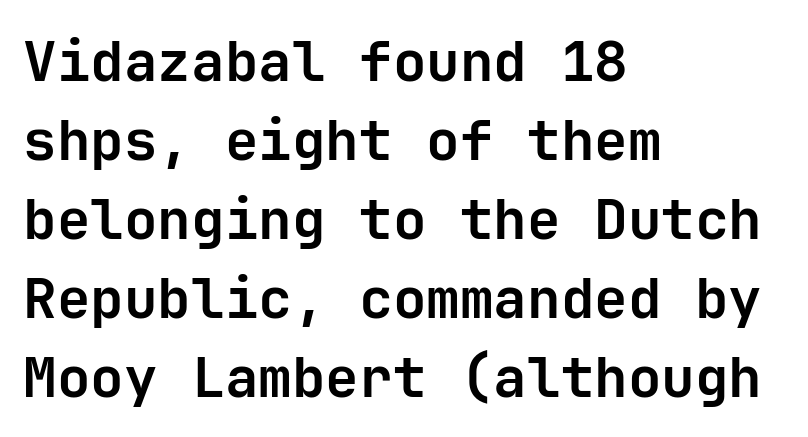
The image shows 56 px bold sans-serif type, upright, monospaced; set left-aligned, normal line spacing (1.41x), normal letter spacing, not underlined; low stroke contrast and a medium x-height.
